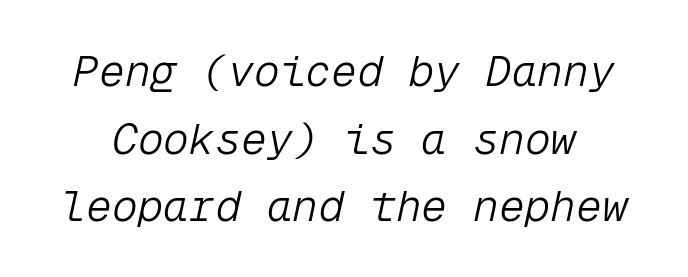
Q: Is the text bold? A: No.
Q: Is the text italic (slanted)? A: Yes, it leans right by about 12 degrees.
Q: Is the text underlined? A: No.
Q: Is the spacing between letters normal or unusually wide? A: Normal.
Q: Is the spacing between lines tight, normal or loose? A: Normal.
Q: Width (condensed, normal, or wide)? A: Normal.
Q: Stroke contrast? A: Low.
Q: x-height? A: Medium.
Q: Monospaced? A: Yes.
